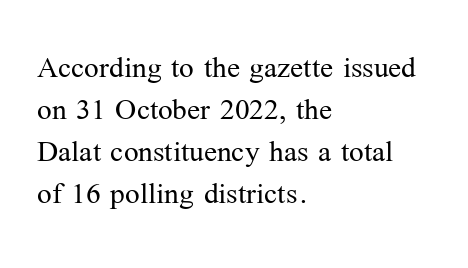
Q: Is the text bold? A: No.
Q: Is the text italic (slanted)? A: No, it is upright.
Q: Is the typeface a serif or a sans-serif typeface? A: Serif.
Q: Is the text underlined? A: No.
Q: How is the paragraph aligned? A: Left-aligned.
Q: Is the spacing between letters normal or unusually wide? A: Normal.
Q: Is the spacing between lines tight, normal or loose? A: Tight.
Q: Width (condensed, normal, or wide)? A: Normal.
Q: Stroke contrast? A: Medium.
Q: x-height? A: Medium.
Q: Monospaced? A: No.
